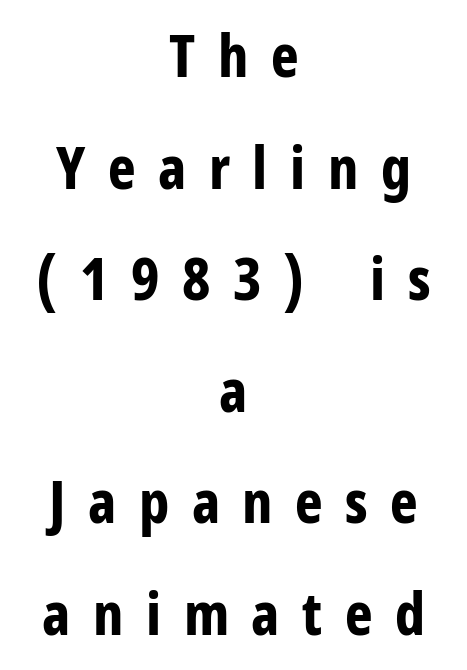
The glyphs are unaccompanied by any horizontal stroke below them. Note the varied advance widths — an 'i' is clearly narrower than an 'm'. Compared with a flush-left layout, this one balances lines on the center instead. Caption: bold face, heavy strokes. The line texture is sparse and dotted thanks to wide tracking.
